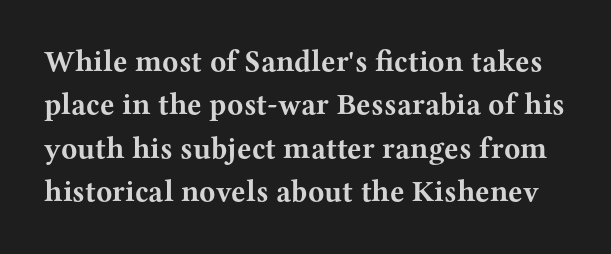
Q: Is the text bold? A: Yes.
Q: Is the text italic (slanted)? A: No, it is upright.
Q: Is the typeface a serif or a sans-serif typeface? A: Serif.
Q: Is the text underlined? A: No.
Q: Is the spacing between letters normal or unusually wide? A: Normal.
Q: Is the spacing between lines tight, normal or loose? A: Normal.
Q: Width (condensed, normal, or wide)? A: Wide.
Q: Stroke contrast? A: Medium.
Q: x-height? A: Medium.
Q: Monospaced? A: No.
